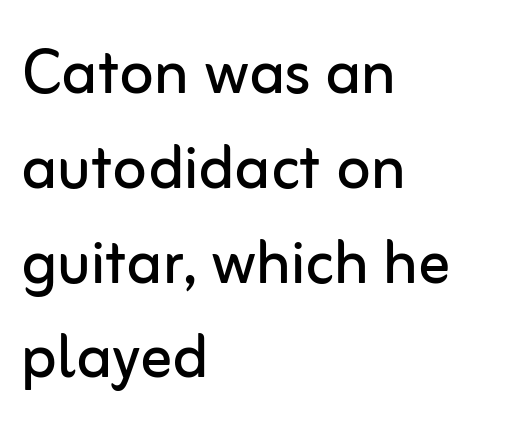
Q: Is the text bold? A: No.
Q: Is the text italic (slanted)? A: No, it is upright.
Q: Is the typeface a serif or a sans-serif typeface? A: Sans-serif.
Q: Is the text underlined? A: No.
Q: How is the paragraph aligned? A: Left-aligned.
Q: Is the spacing between letters normal or unusually wide? A: Normal.
Q: Width (condensed, normal, or wide)? A: Normal.
Q: Stroke contrast? A: Low.
Q: x-height? A: Medium.
Q: Monospaced? A: No.
